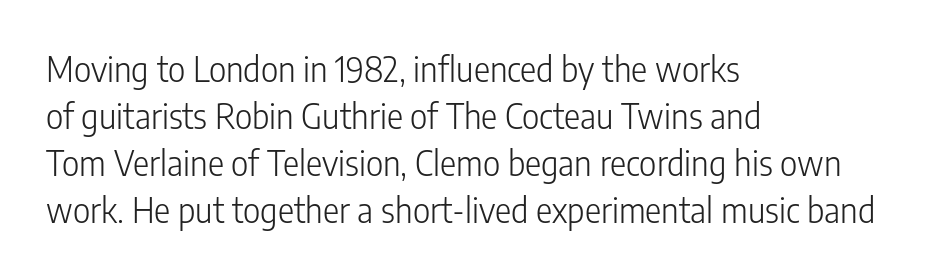
The image shows 34 px light, condensed sans-serif type, upright; set left-aligned, normal line spacing (1.38x), normal letter spacing, not underlined; low stroke contrast and a medium x-height.
